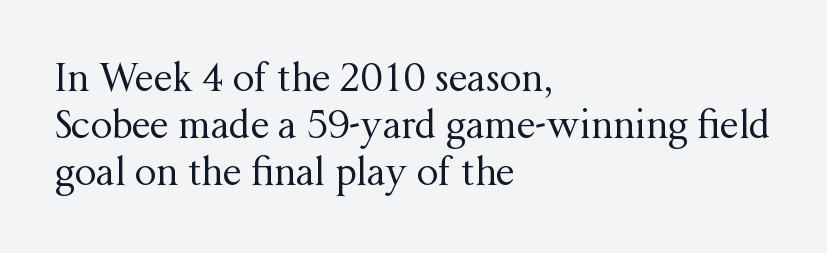
Nothing heavy about these letters — not bold at all. Descenders are the only things crossing below the line. Small tapered or slab feet sit at the stroke ends, so this counts as serif. Quick note: not italic, upright. Proportional: the letters do not fall into vertical columns. A student would call this left alignment; a typographer would say flush left, rag right.
